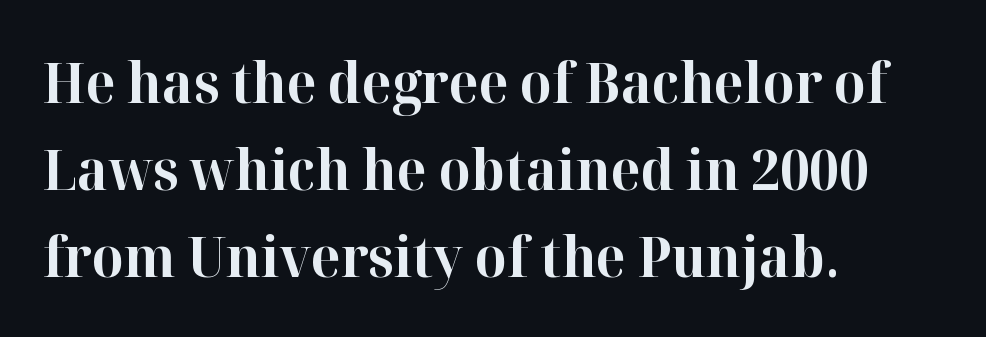
The image shows 56 px bold serif type, upright; set left-aligned, normal line spacing (1.55x), normal letter spacing, not underlined; high stroke contrast and a medium x-height.
